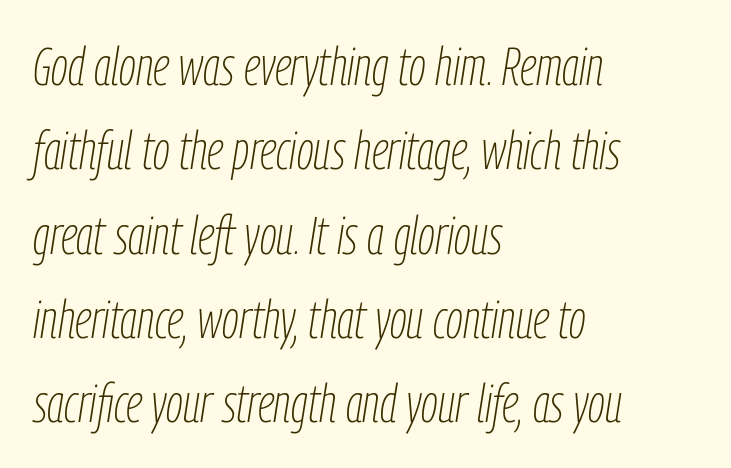
Looks like regular typesetting: each glyph gets only the width it needs. The weight would be labelled regular, book, light, or lighter still. The rendering keeps characters at their native spacing. Check under the words: just untouched page. Left-aligned paragraph, ragged on the right.
